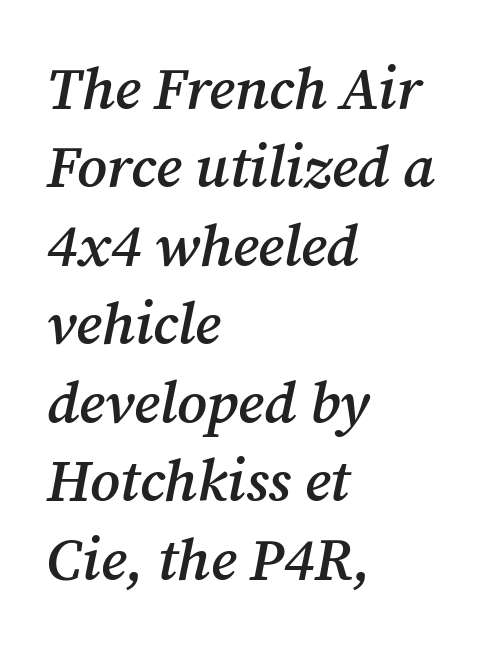
Compared with typical paragraphs, the rows here are spaced about the same. The characters look somewhat weighty, a semibold short of true bold. Only glyphs here, with clear space below each row. Letter spacing: default. Type style note: has serifs. These lines are set flush left with a ragged right edge.
